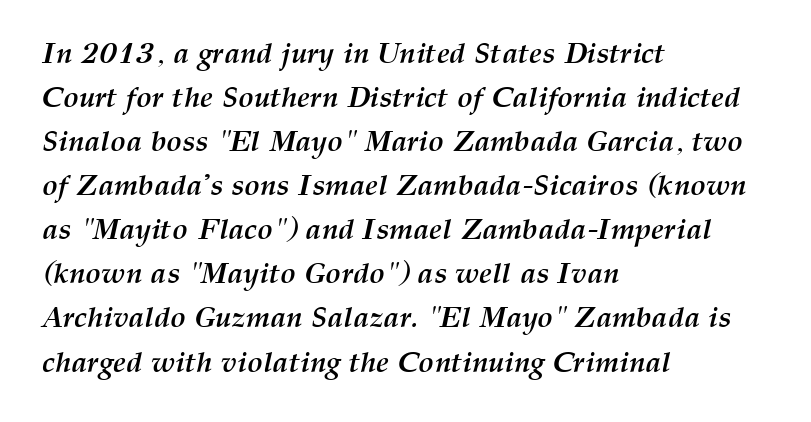
Q: Is the text bold? A: Yes.
Q: Is the text italic (slanted)? A: Yes, it leans right by about 12 degrees.
Q: Is the text underlined? A: No.
Q: How is the paragraph aligned? A: Left-aligned.
Q: Is the spacing between letters normal or unusually wide? A: Normal.
Q: Is the spacing between lines tight, normal or loose? A: Normal.
Q: Width (condensed, normal, or wide)? A: Normal.
Q: Stroke contrast? A: Medium.
Q: x-height? A: Medium.
Q: Monospaced? A: No.
